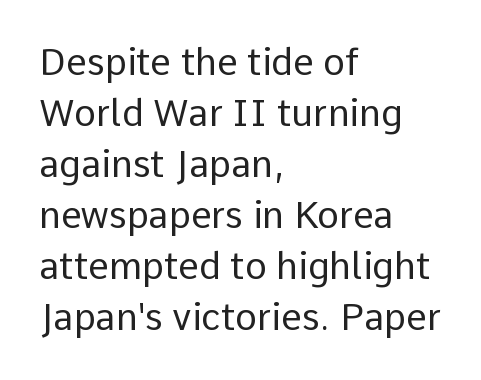
Q: Is the text bold? A: No.
Q: Is the text italic (slanted)? A: No, it is upright.
Q: Is the typeface a serif or a sans-serif typeface? A: Sans-serif.
Q: Is the text underlined? A: No.
Q: How is the paragraph aligned? A: Left-aligned.
Q: Is the spacing between letters normal or unusually wide? A: Normal.
Q: Is the spacing between lines tight, normal or loose? A: Normal.
Q: Width (condensed, normal, or wide)? A: Normal.
Q: Stroke contrast? A: Low.
Q: x-height? A: Medium.
Q: Monospaced? A: No.
